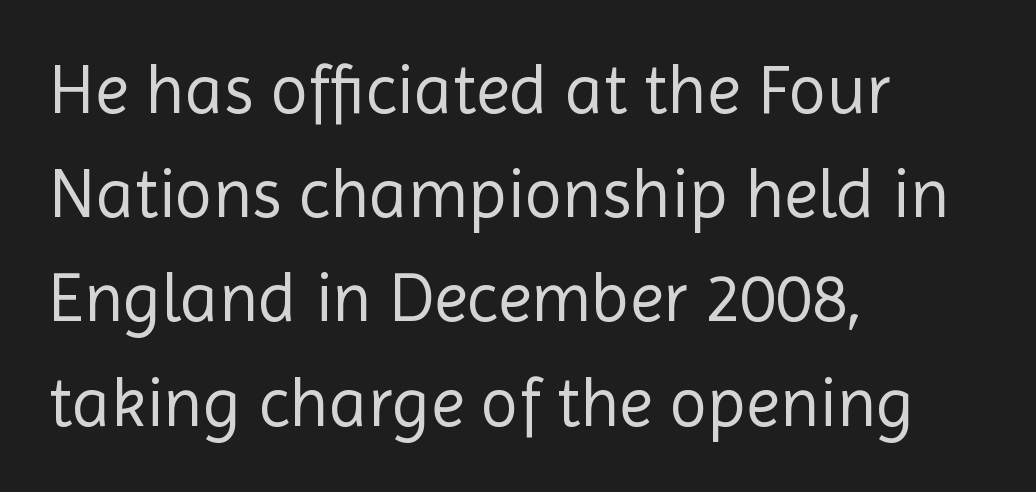
Q: Is the text bold? A: No.
Q: Is the text italic (slanted)? A: No, it is upright.
Q: Is the typeface a serif or a sans-serif typeface? A: Sans-serif.
Q: Is the text underlined? A: No.
Q: How is the paragraph aligned? A: Left-aligned.
Q: Is the spacing between letters normal or unusually wide? A: Normal.
Q: Is the spacing between lines tight, normal or loose? A: Normal.
Q: Width (condensed, normal, or wide)? A: Normal.
Q: x-height? A: Medium.
Q: Monospaced? A: No.
